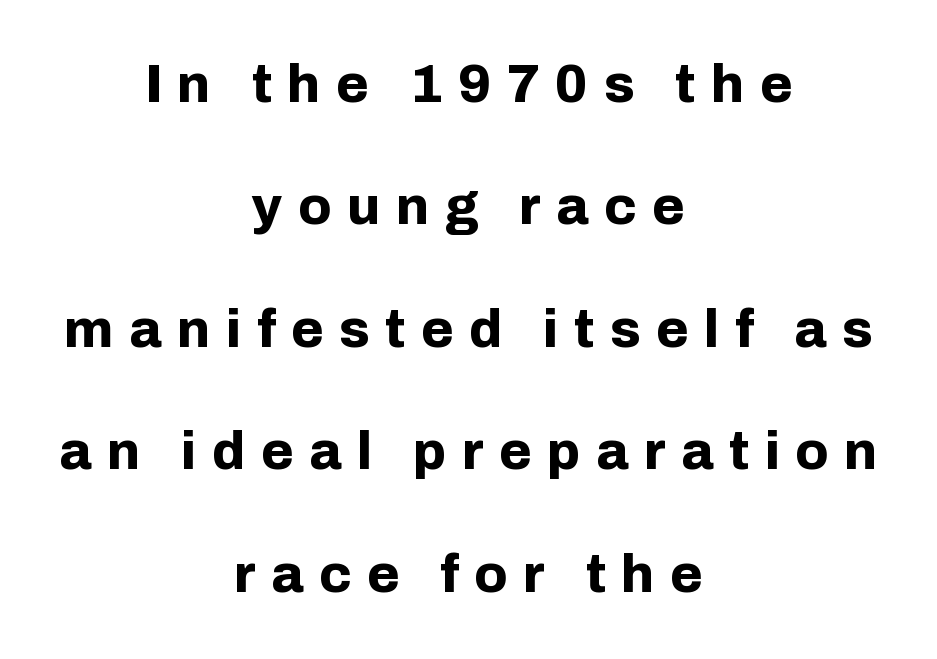
{"serif": "no", "italic": "no", "bold": "yes", "weight": "bold", "width": "normal", "stroke_contrast": "low", "x_height": "medium", "monospaced": "no", "underline": "no", "align": "center", "line_spacing": "loose", "line_spacing_ratio": 2.31, "letter_spacing": "wide", "letter_spacing_em": 0.29, "glyph_px": 53}
